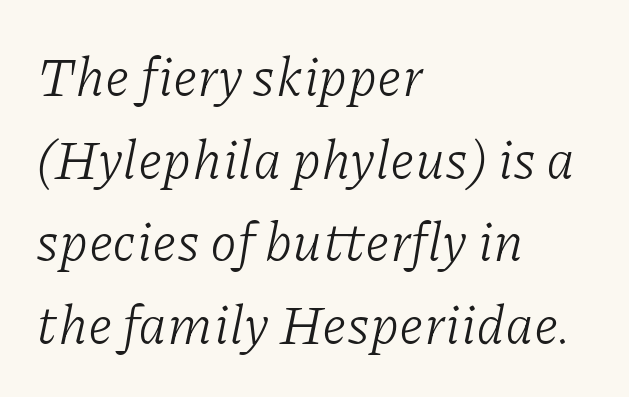
Q: Is the text bold? A: No.
Q: Is the text italic (slanted)? A: Yes, it leans right by about 11 degrees.
Q: Is the typeface a serif or a sans-serif typeface? A: Serif.
Q: Is the text underlined? A: No.
Q: How is the paragraph aligned? A: Left-aligned.
Q: Is the spacing between letters normal or unusually wide? A: Normal.
Q: Is the spacing between lines tight, normal or loose? A: Normal.
Q: Width (condensed, normal, or wide)? A: Normal.
Q: Stroke contrast? A: Low.
Q: x-height? A: Medium.
Q: Monospaced? A: No.
